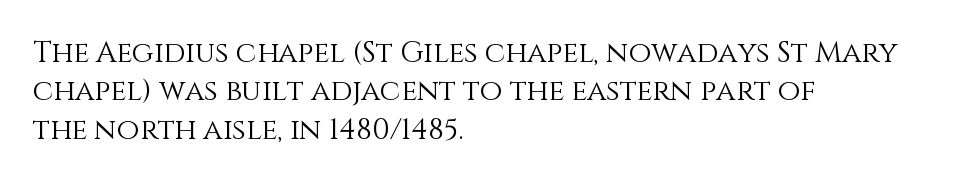
Leading: standard. Italic: no, the glyphs are upright roman. Each letter keeps its own natural width here, so spacing adapts to shape. Check under the words: just untouched page. The passage shown has conventional tracking throughout.
